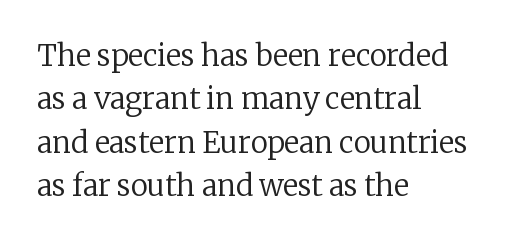
You could call the tracking neutral — neither tight nor loose. Is the block centered? No — it sits flush against the left margin. The letters advance in unequal steps, a hallmark of proportional type. Compared with typical paragraphs, the rows here are spaced about the same.
